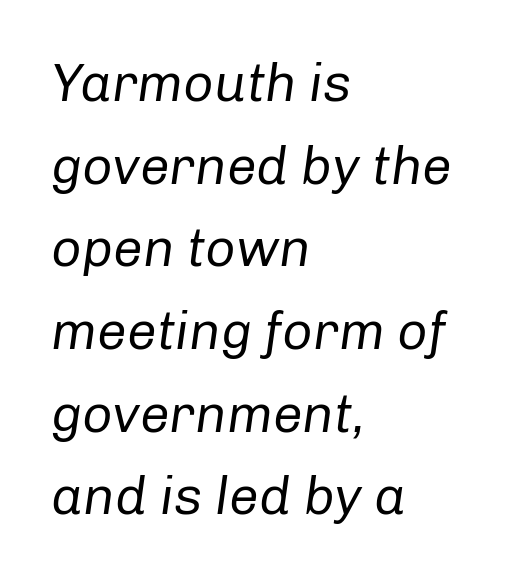
Q: Is the text bold? A: No.
Q: Is the text italic (slanted)? A: Yes, it leans right by about 8 degrees.
Q: Is the text underlined? A: No.
Q: How is the paragraph aligned? A: Left-aligned.
Q: Is the spacing between letters normal or unusually wide? A: Normal.
Q: Is the spacing between lines tight, normal or loose? A: Normal.
Q: Width (condensed, normal, or wide)? A: Normal.
Q: Stroke contrast? A: Low.
Q: x-height? A: Medium.
Q: Monospaced? A: No.
